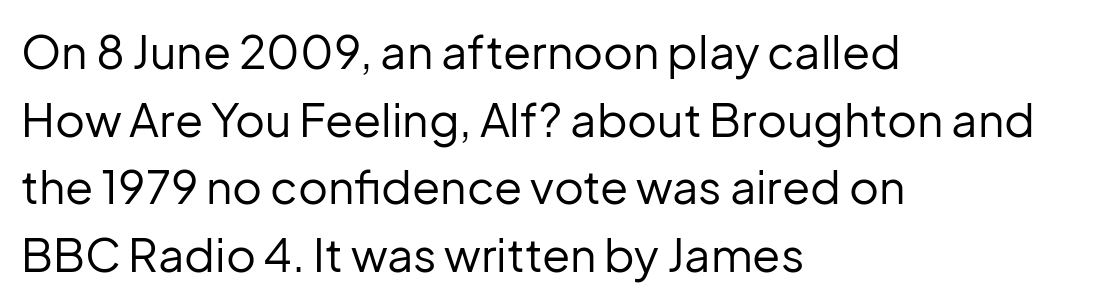
The image shows 46 px regular-weight sans-serif type, upright; set left-aligned, normal line spacing (1.47x), normal letter spacing, not underlined; low stroke contrast and a medium x-height.
